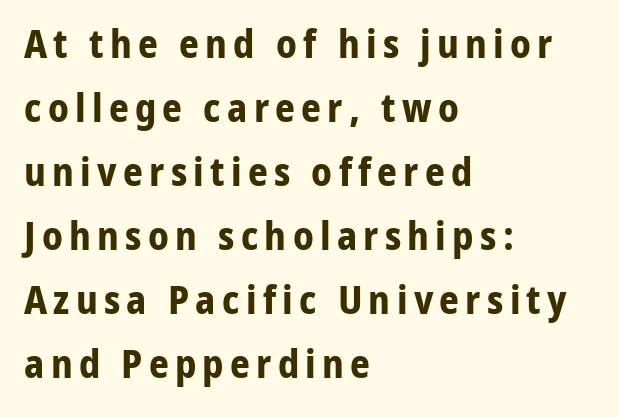
The image shows 39 px bold sans-serif type, upright; set left-aligned, normal line spacing (1.64x), not underlined; low stroke contrast and a medium x-height.
